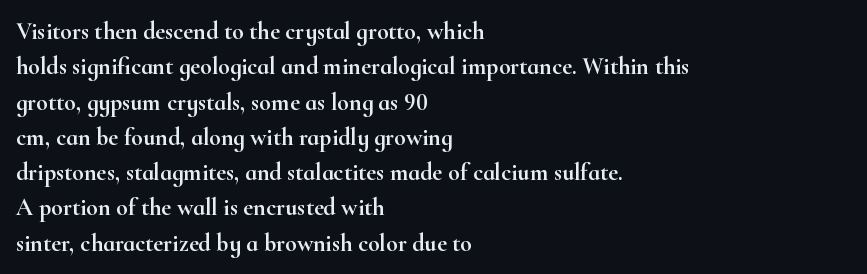
The passage shown stacks its lines at a standard gap. No extra tracking has been applied to these lines. Compared with a centered layout, this one pins lines to the left instead. The area under the type is left untouched. When letters stand straight like this, we call the style roman or upright.
